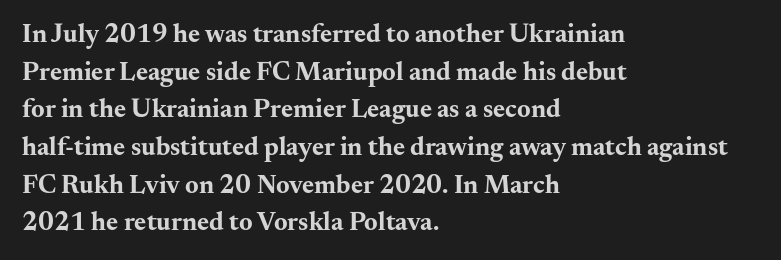
Q: Is the text bold? A: Yes.
Q: Is the text italic (slanted)? A: No, it is upright.
Q: Is the text underlined? A: No.
Q: How is the paragraph aligned? A: Left-aligned.
Q: Is the spacing between letters normal or unusually wide? A: Normal.
Q: Is the spacing between lines tight, normal or loose? A: Normal.
